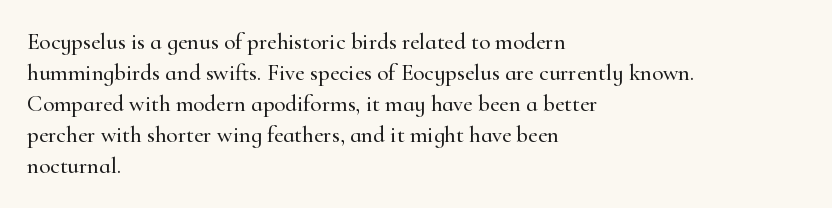
Q: Is the text italic (slanted)? A: No, it is upright.
Q: Is the text underlined? A: No.
Q: How is the paragraph aligned? A: Left-aligned.
Q: Is the spacing between letters normal or unusually wide? A: Normal.
Q: Is the spacing between lines tight, normal or loose? A: Normal.
